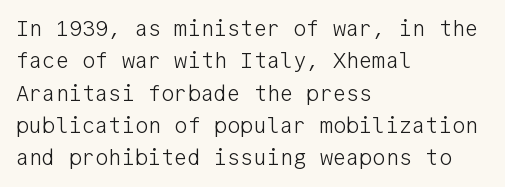
Q: Is the text bold? A: No.
Q: Is the text italic (slanted)? A: No, it is upright.
Q: Is the text underlined? A: No.
Q: How is the paragraph aligned? A: Left-aligned.
Q: Is the spacing between letters normal or unusually wide? A: Normal.
Q: Is the spacing between lines tight, normal or loose? A: Normal.
